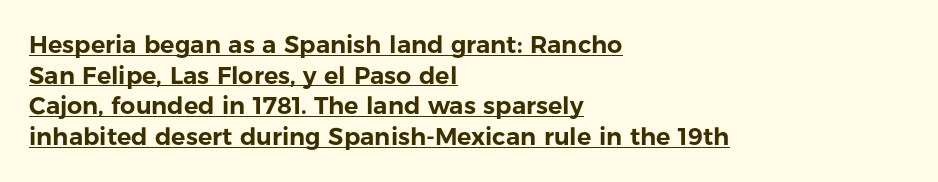
{"italic": "no", "underline": "yes", "align": "left", "line_spacing": "normal", "line_spacing_ratio": 1.28, "letter_spacing": "normal", "letter_spacing_em": 0.0, "glyph_px": 24}
